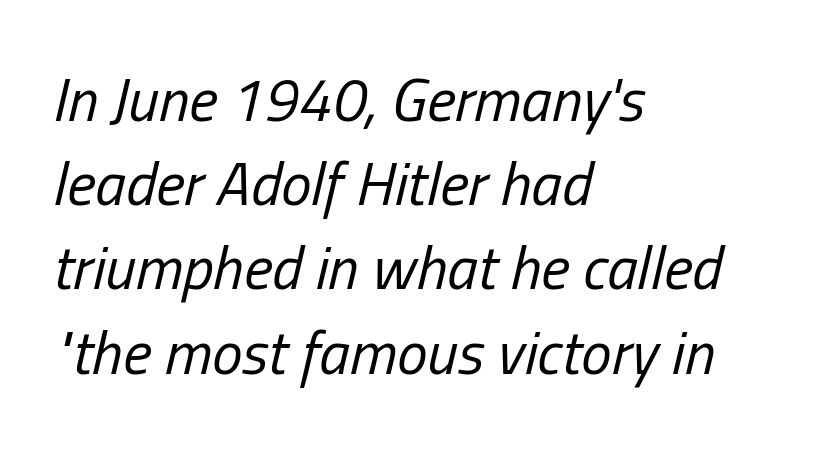
Q: Is the text bold? A: No.
Q: Is the text italic (slanted)? A: Yes, it leans right by about 13 degrees.
Q: Is the text underlined? A: No.
Q: How is the paragraph aligned? A: Left-aligned.
Q: Is the spacing between letters normal or unusually wide? A: Normal.
Q: Is the spacing between lines tight, normal or loose? A: Normal.
Q: Width (condensed, normal, or wide)? A: Condensed.
Q: Stroke contrast? A: Low.
Q: x-height? A: Medium.
Q: Monospaced? A: No.
